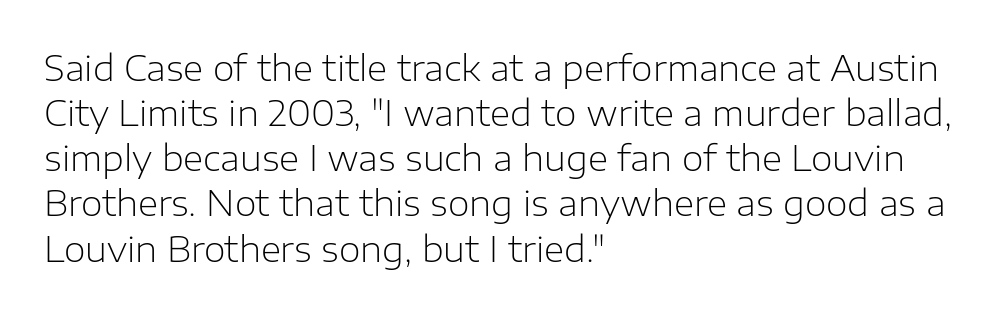
Q: Is the text bold? A: No.
Q: Is the text italic (slanted)? A: No, it is upright.
Q: Is the typeface a serif or a sans-serif typeface? A: Sans-serif.
Q: Is the text underlined? A: No.
Q: How is the paragraph aligned? A: Left-aligned.
Q: Is the spacing between letters normal or unusually wide? A: Normal.
Q: Is the spacing between lines tight, normal or loose? A: Normal.
Q: Width (condensed, normal, or wide)? A: Normal.
Q: Stroke contrast? A: Low.
Q: x-height? A: Medium.
Q: Monospaced? A: No.
